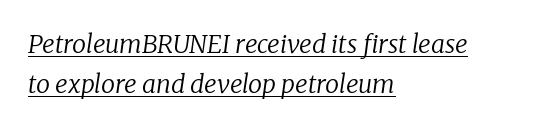
These lines are set flush left with a ragged right edge. Normally led — the rows are evenly, conventionally spaced. Nothing unusual about the tracking: characters are spaced as the font intends. Every word sits above its own underline. The typesetting does not lean heavy: it is not bold.
